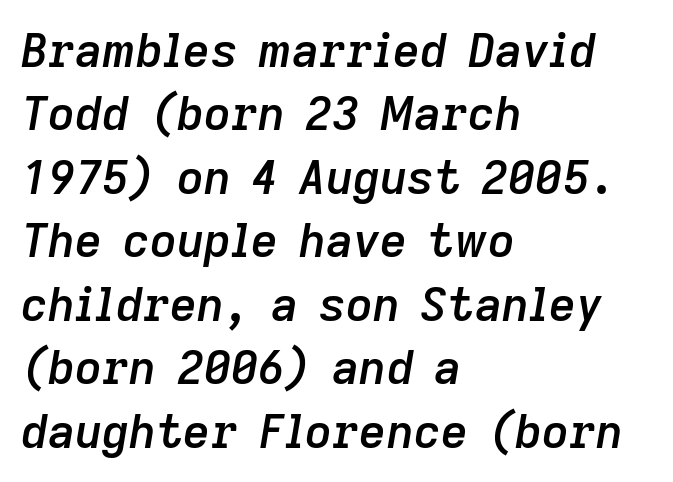
Q: Is the text bold? A: Semi-bold.
Q: Is the text italic (slanted)? A: Yes, it leans right by about 9 degrees.
Q: Is the text underlined? A: No.
Q: How is the paragraph aligned? A: Left-aligned.
Q: Is the spacing between letters normal or unusually wide? A: Normal.
Q: Is the spacing between lines tight, normal or loose? A: Normal.
Q: Width (condensed, normal, or wide)? A: Normal.
Q: Stroke contrast? A: Low.
Q: x-height? A: Medium.
Q: Monospaced? A: No.
